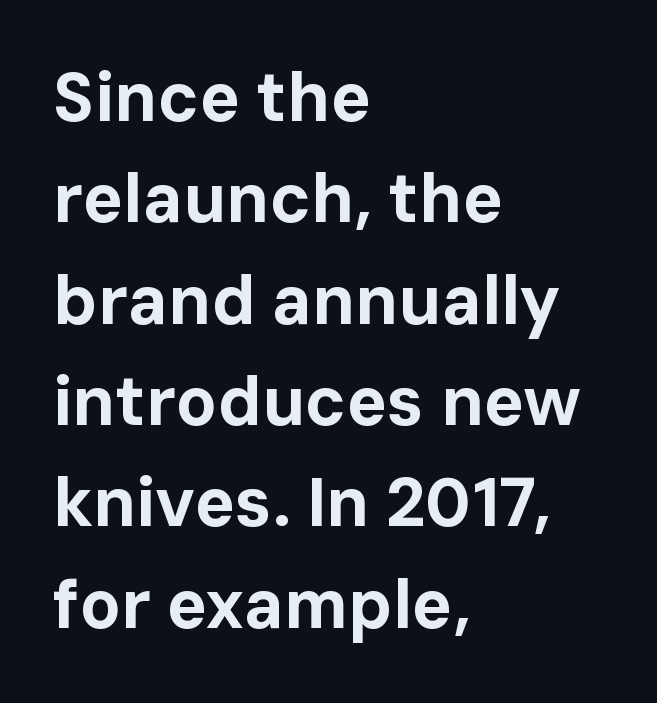
The image shows 68 px bold sans-serif type, upright; set left-aligned, normal line spacing (1.49x), normal letter spacing, not underlined; low stroke contrast and a medium x-height.
